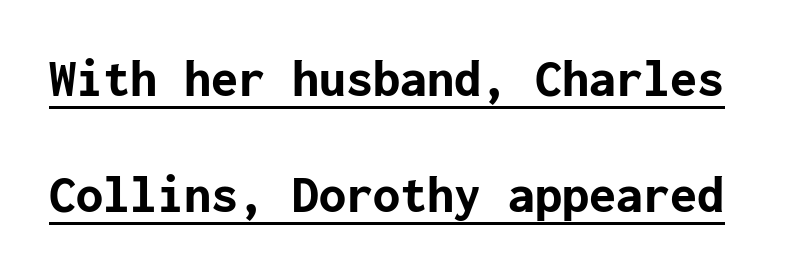
Q: Is the text bold? A: Yes.
Q: Is the text italic (slanted)? A: No, it is upright.
Q: Is the typeface a serif or a sans-serif typeface? A: Sans-serif.
Q: Is the text underlined? A: Yes.
Q: Is the spacing between letters normal or unusually wide? A: Normal.
Q: Is the spacing between lines tight, normal or loose? A: Loose.
Q: Width (condensed, normal, or wide)? A: Normal.
Q: Stroke contrast? A: Low.
Q: x-height? A: Medium.
